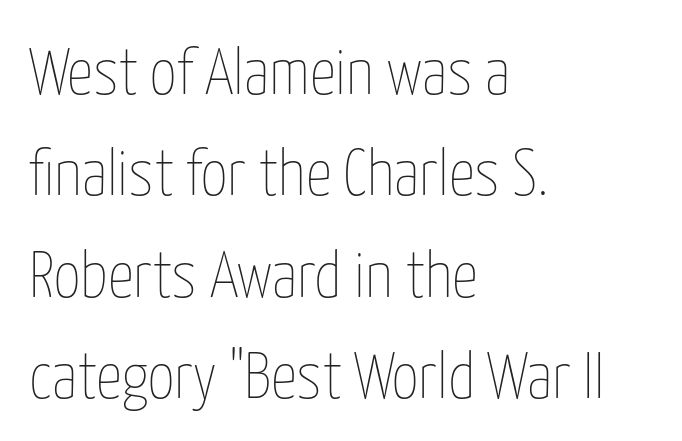
{"italic": "no", "bold": "no", "weight": "thin", "width": "condensed", "stroke_contrast": "low", "x_height": "medium", "monospaced": "no", "underline": "no", "align": "left", "line_spacing": "normal", "line_spacing_ratio": 1.56, "letter_spacing": "normal", "letter_spacing_em": 0.0, "glyph_px": 65}
